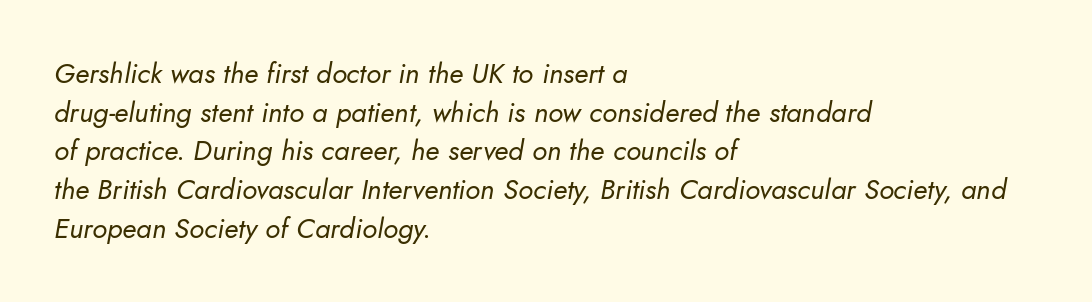
{"italic": "yes", "lean": "right", "slant_degrees": 10, "bold": "no", "weight": "regular", "width": "normal", "stroke_contrast": "low", "x_height": "small", "monospaced": "no", "underline": "no", "align": "left", "line_spacing": "normal", "line_spacing_ratio": 1.38, "letter_spacing": "normal", "letter_spacing_em": 0.0, "glyph_px": 28}
